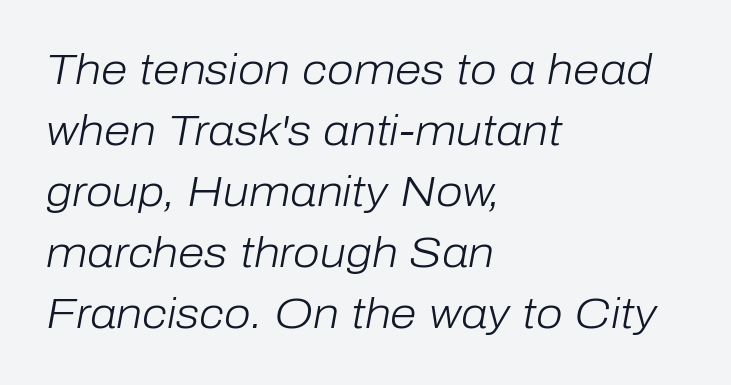
{"italic": "yes", "lean": "right", "slant_degrees": 10, "bold": "no", "weight": "light", "width": "normal", "stroke_contrast": "low", "x_height": "medium", "monospaced": "no", "underline": "no", "align": "left", "line_spacing": "normal", "line_spacing_ratio": 1.42, "letter_spacing": "normal", "letter_spacing_em": 0.0, "glyph_px": 43}
